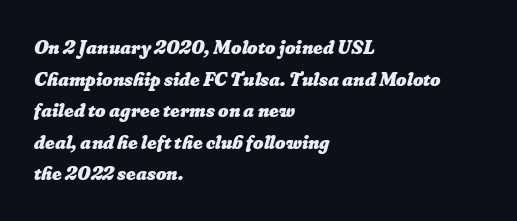
Q: Is the text bold? A: Yes.
Q: Is the text underlined? A: No.
Q: How is the paragraph aligned? A: Left-aligned.
Q: Is the spacing between letters normal or unusually wide? A: Normal.
Q: Is the spacing between lines tight, normal or loose? A: Normal.
